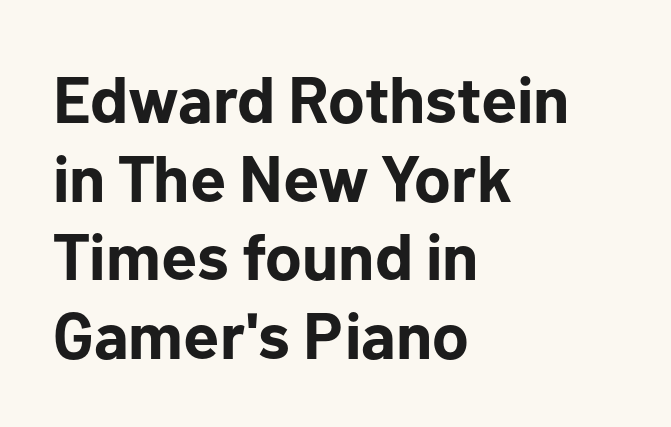
The image shows 65 px bold sans-serif type, upright; set left-aligned, line spacing 1.21x, normal letter spacing, not underlined; low stroke contrast and a medium x-height.
